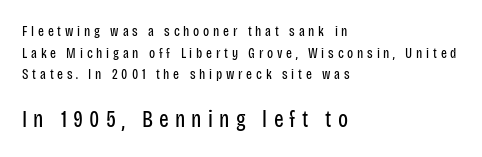
{"italic": "no", "bold": "no", "underline": "no", "align": "left", "line_spacing": "normal", "line_spacing_ratio": 1.54, "letter_spacing": "wide", "letter_spacing_em": 0.27, "larger_block": "second", "size_ratio": 1.64, "glyph_px": 23}
